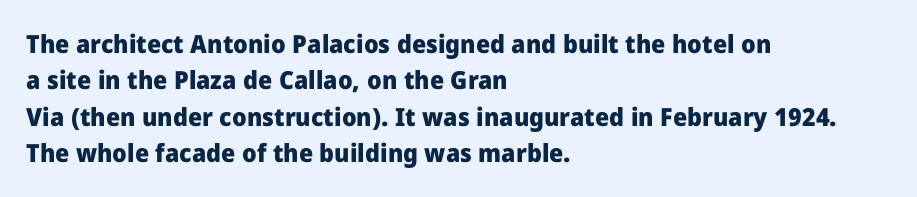
Q: Is the text bold? A: Yes.
Q: Is the text italic (slanted)? A: No, it is upright.
Q: Is the text underlined? A: No.
Q: How is the paragraph aligned? A: Left-aligned.
Q: Is the spacing between letters normal or unusually wide? A: Normal.
Q: Is the spacing between lines tight, normal or loose? A: Normal.
